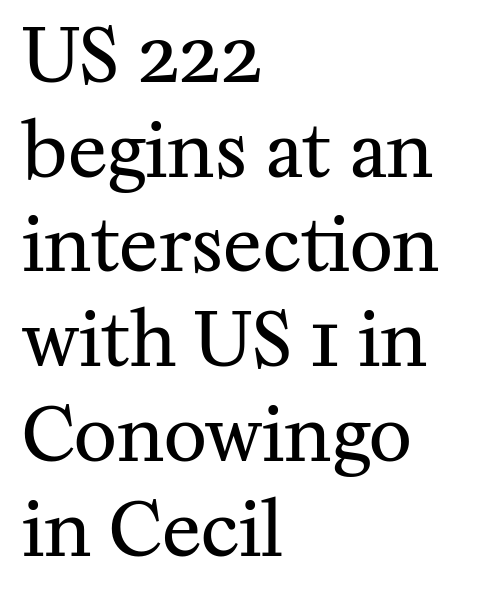
The image shows 74 px regular-weight serif type, upright; set left-aligned, normal line spacing (1.28x), normal letter spacing, not underlined; medium stroke contrast and a medium x-height.
